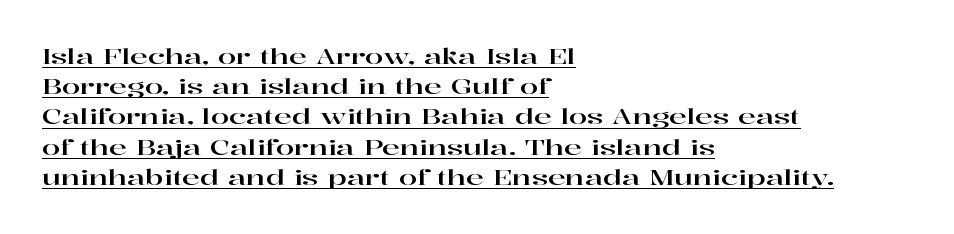
Default kerning and tracking; the words read as compact shapes. The passage shown stacks its lines at a standard gap. Beneath each row of characters lies a ruled line. Compared with a centered layout, this one pins lines to the left instead. Is there any slant? The stems are plumb.
